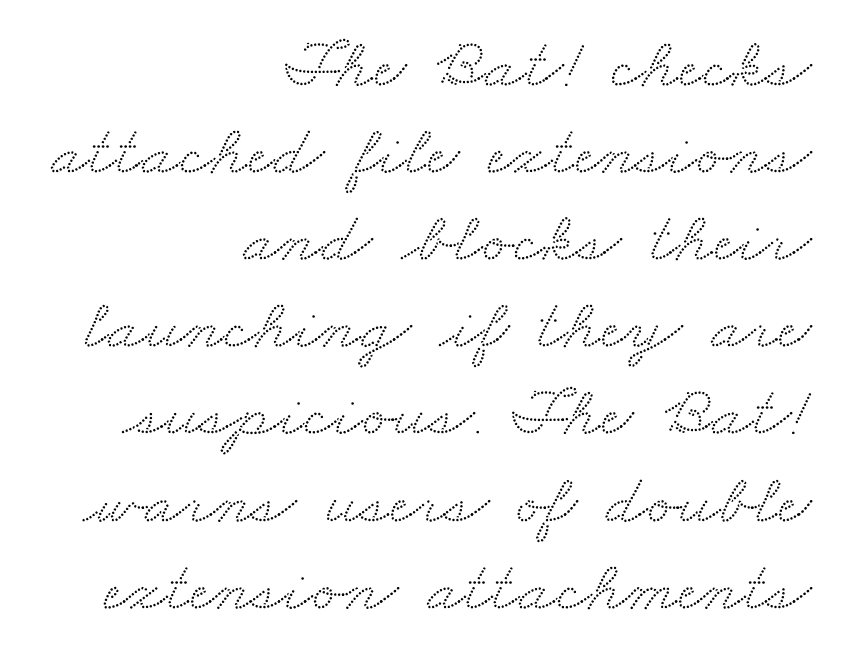
{"serif": "yes", "width": "wide", "stroke_contrast": "medium", "x_height": "small", "monospaced": "no", "underline": "no", "align": "right", "line_spacing_ratio": 1.21, "letter_spacing": "normal", "letter_spacing_em": 0.0, "glyph_px": 72}
